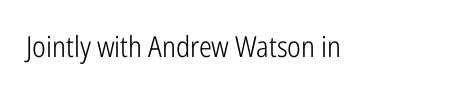
The image shows 29 px light, condensed sans-serif type, upright; set normal letter spacing, not underlined; low stroke contrast and a medium x-height.
